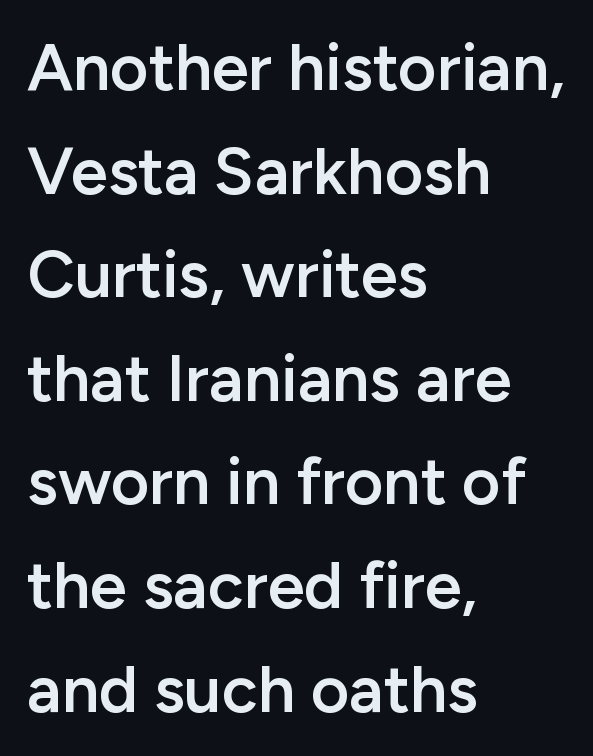
{"serif": "no", "italic": "no", "bold": "semi", "weight": "semibold", "width": "normal", "stroke_contrast": "low", "x_height": "medium", "monospaced": "no", "underline": "no", "align": "left", "line_spacing": "normal", "line_spacing_ratio": 1.57, "letter_spacing": "normal", "letter_spacing_em": 0.0, "glyph_px": 66}
